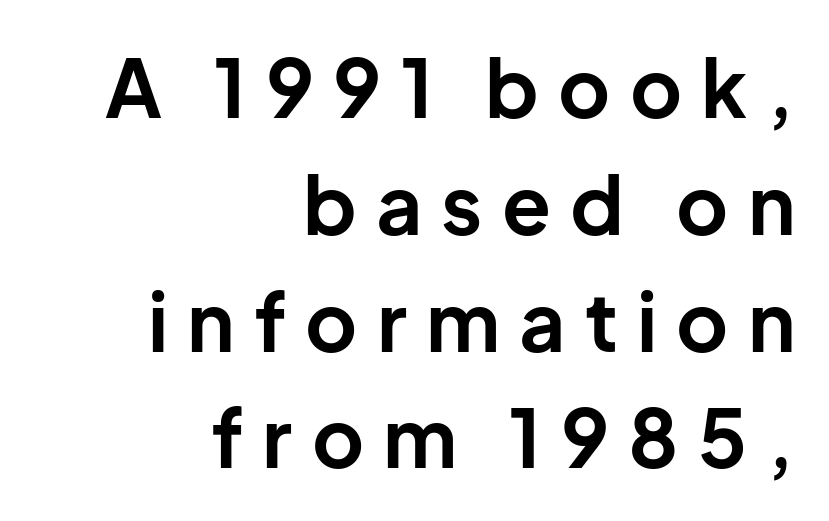
Q: Is the text bold? A: Yes.
Q: Is the text italic (slanted)? A: No, it is upright.
Q: Is the typeface a serif or a sans-serif typeface? A: Sans-serif.
Q: Is the text underlined? A: No.
Q: How is the paragraph aligned? A: Right-aligned.
Q: Is the spacing between letters normal or unusually wide? A: Unusually wide.
Q: Is the spacing between lines tight, normal or loose? A: Normal.
Q: Width (condensed, normal, or wide)? A: Normal.
Q: Stroke contrast? A: Low.
Q: x-height? A: Medium.
Q: Monospaced? A: No.
